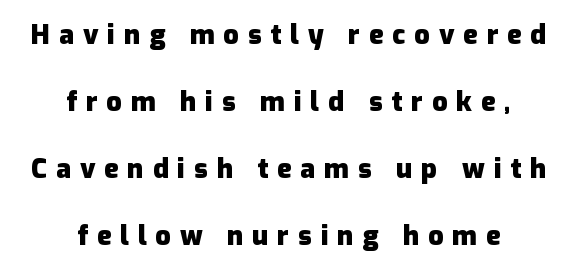
Horizontal alignment here is central, giving a formal, balanced look. If you drew a line through each stem, it would be perfectly vertical. If you measured baseline to baseline, you'd find a long distance. Honestly, there is no underline to notice here at all.
